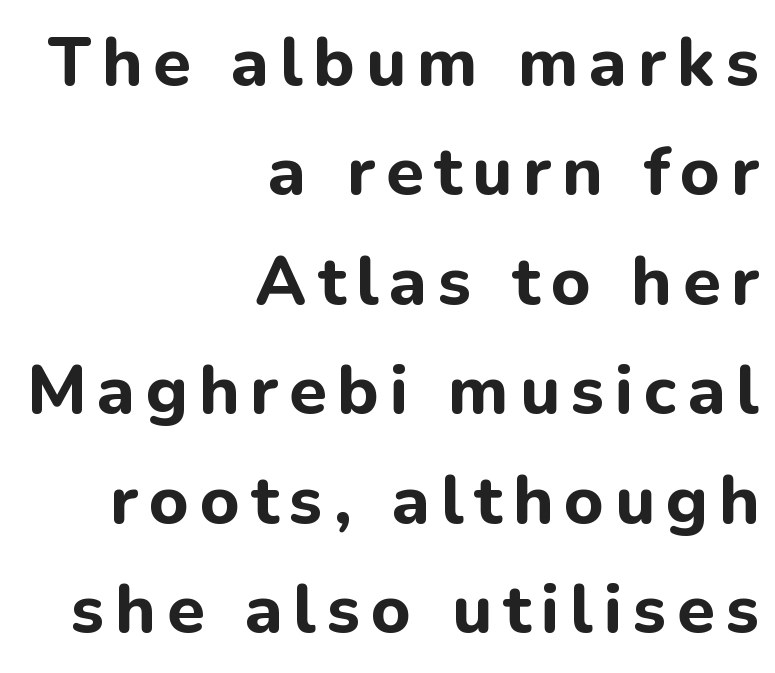
The image shows 68 px bold sans-serif type, upright; set right-aligned, normal line spacing (1.61x), not underlined; low stroke contrast and a medium x-height.
